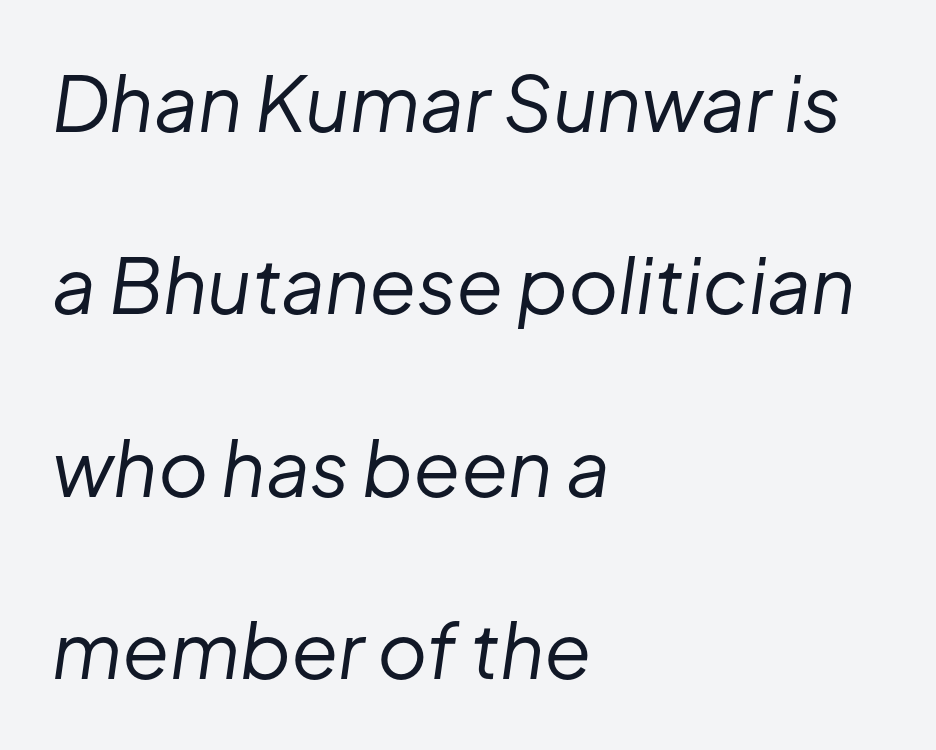
The image shows 77 px regular-weight type, italic (leaning right); set left-aligned, loose line spacing (2.37x), normal letter spacing, not underlined; low stroke contrast and a medium x-height.
